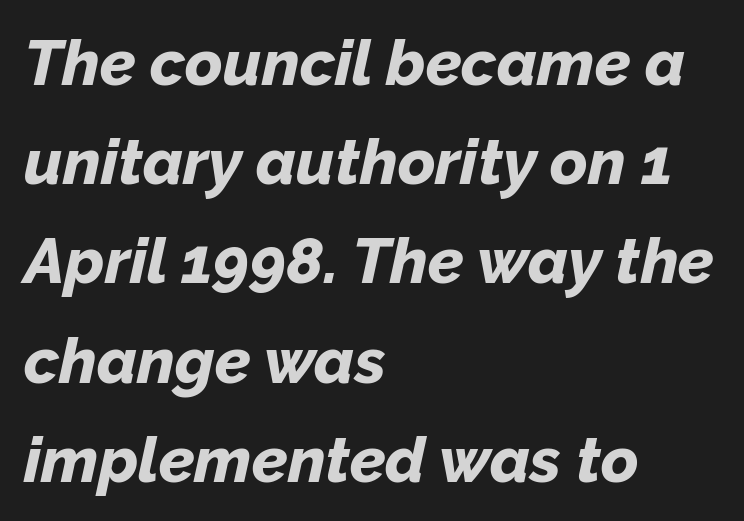
{"italic": "yes", "lean": "right", "slant_degrees": 12, "bold": "yes", "weight": "bold", "width": "normal", "stroke_contrast": "low", "x_height": "medium", "monospaced": "no", "underline": "no", "align": "left", "line_spacing": "normal", "line_spacing_ratio": 1.55, "letter_spacing": "normal", "letter_spacing_em": 0.0, "glyph_px": 64}
